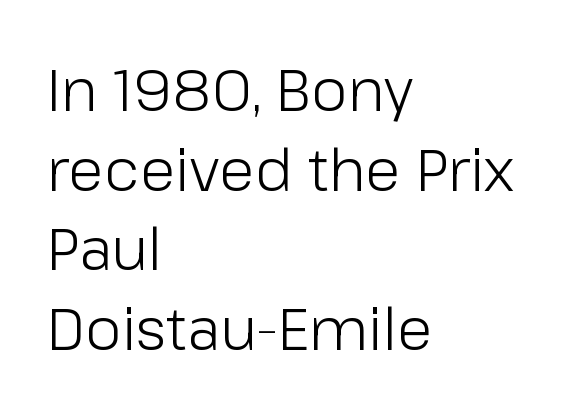
{"serif": "no", "italic": "no", "bold": "no", "weight": "light", "width": "normal", "stroke_contrast": "low", "x_height": "medium", "monospaced": "no", "underline": "no", "align": "left", "line_spacing": "normal", "line_spacing_ratio": 1.35, "letter_spacing": "normal", "letter_spacing_em": 0.0, "glyph_px": 59}
